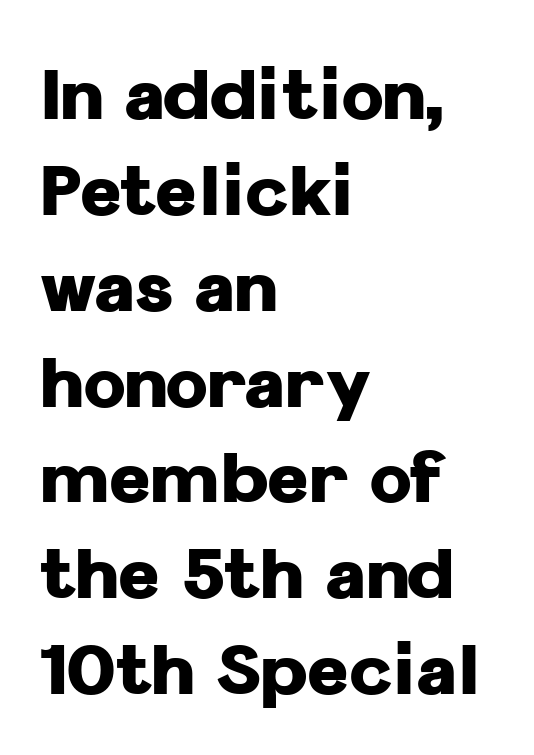
{"serif": "no", "italic": "no", "bold": "yes", "weight": "heavy", "width": "normal", "stroke_contrast": "low", "x_height": "medium", "monospaced": "no", "underline": "no", "align": "left", "line_spacing": "normal", "line_spacing_ratio": 1.35, "letter_spacing": "normal", "letter_spacing_em": 0.0, "glyph_px": 71}
